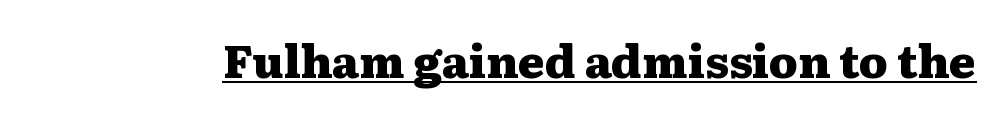
What decoration does the sample have? An underline. Font category for this specimen: serif. Each letter keeps its own natural width here, so spacing adapts to shape. Tracking here is standard; glyphs follow each other at the usual distance.
